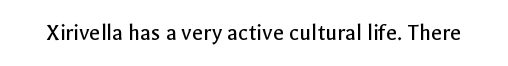
{"italic": "no", "bold": "no", "underline": "no", "letter_spacing": "normal", "letter_spacing_em": 0.0, "glyph_px": 24}
